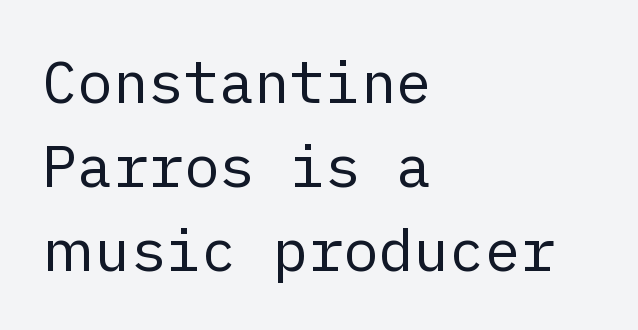
Quick note: interline space is typical. Italic: no, the glyphs are upright roman. A clean baseline with only descenders dipping below it. No extra tracking has been applied to these lines. The font family rendered here belongs to the sans-serif group. Alignment: flush left.
